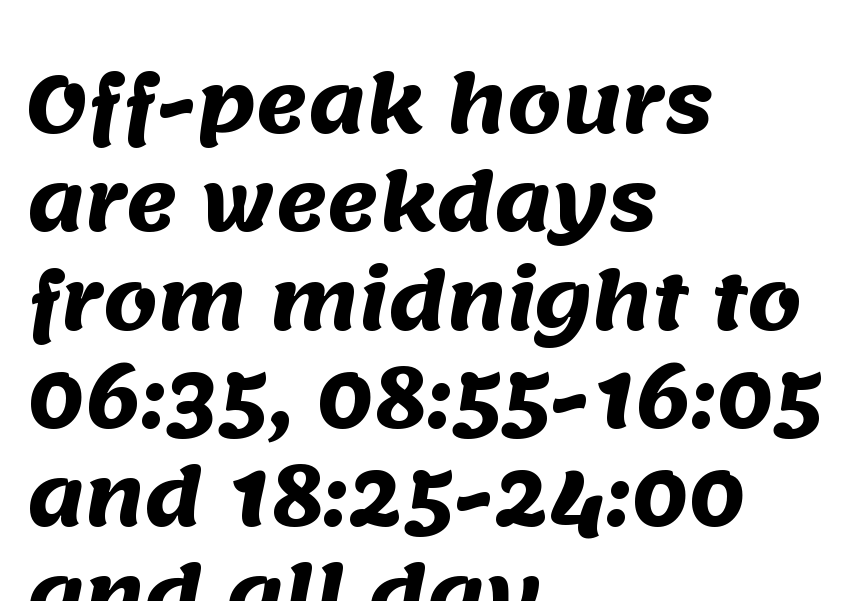
You'd pick this weight for a headline — it's a proper bold. Note: no serifs on the glyphs. The passage shown has conventional tracking throughout. Compared with a centered layout, this one pins lines to the left instead.
